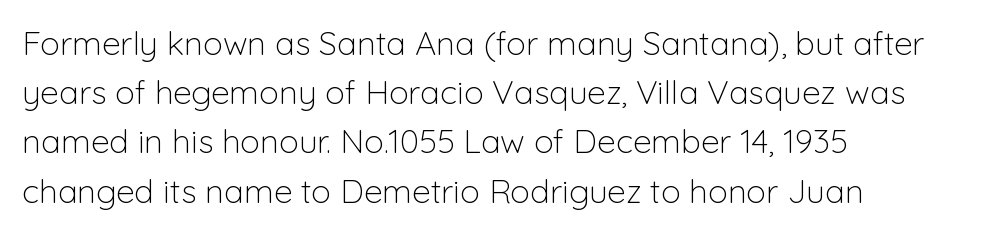
The image shows 33 px light sans-serif type, upright; set left-aligned, normal line spacing (1.49x), normal letter spacing, not underlined; low stroke contrast and a medium x-height.
